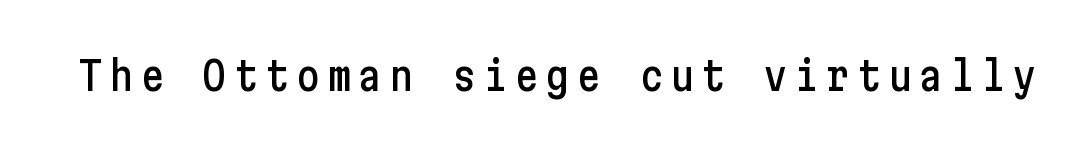
Q: Is the text italic (slanted)? A: No, it is upright.
Q: Is the typeface a serif or a sans-serif typeface? A: Sans-serif.
Q: Is the text underlined? A: No.
Q: Width (condensed, normal, or wide)? A: Condensed.
Q: Stroke contrast? A: Low.
Q: x-height? A: Medium.
